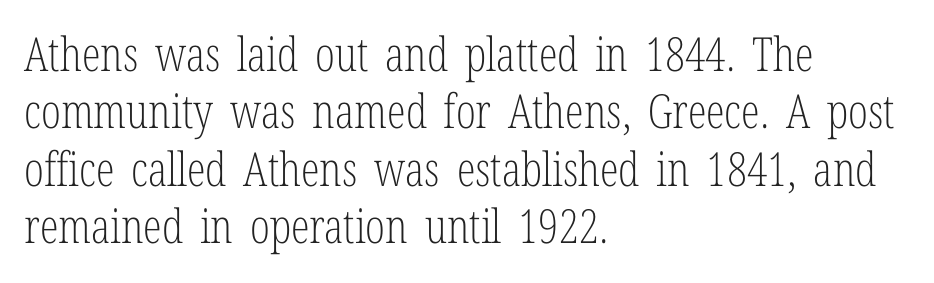
The image shows 47 px light, condensed serif type, upright; set left-aligned, line spacing 1.22x, normal letter spacing, not underlined; low stroke contrast and a medium x-height.
